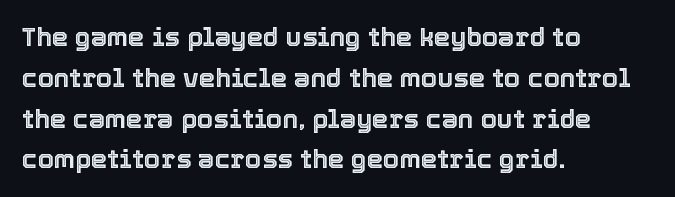
{"italic": "no", "underline": "no", "align": "left", "line_spacing": "normal", "line_spacing_ratio": 1.57, "letter_spacing": "normal", "letter_spacing_em": 0.0, "glyph_px": 26}
